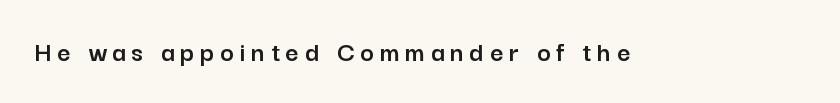
Only glyphs here, with clear space below each row. Nope, no serifs anywhere on these letters. A typesetter would call this heavily tracked-out type. Looks like regular typesetting: each glyph gets only the width it needs. The lettering holds an erect, upright posture throughout.
